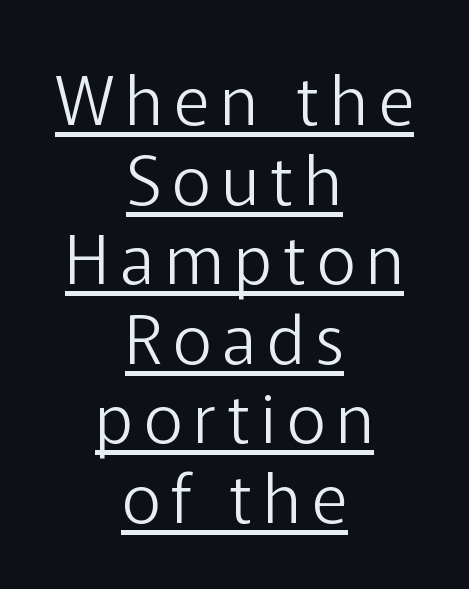
Serif or sans? Sans — the stroke terminals are bare. This is not heavy type; no bold has been used. Quick note: underline on. You could not count columns in this text — the font is proportionally spaced. The typography opts for an upright posture over an oblique one. Centered paragraph, ragged on both sides.
